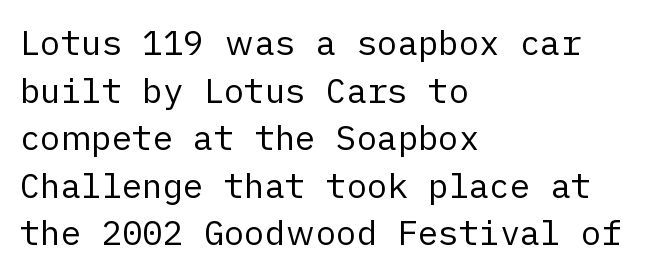
{"serif": "no", "italic": "no", "bold": "no", "weight": "regular", "width": "normal", "stroke_contrast": "low", "x_height": "medium", "underline": "no", "align": "left", "line_spacing": "normal", "line_spacing_ratio": 1.4, "letter_spacing": "normal", "letter_spacing_em": 0.0, "glyph_px": 34}
